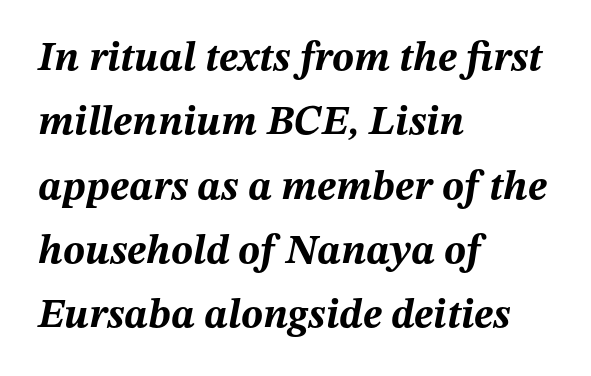
The image shows 41 px bold type, italic (leaning right); set left-aligned, normal line spacing (1.57x), normal letter spacing, not underlined; medium stroke contrast and a medium x-height.
